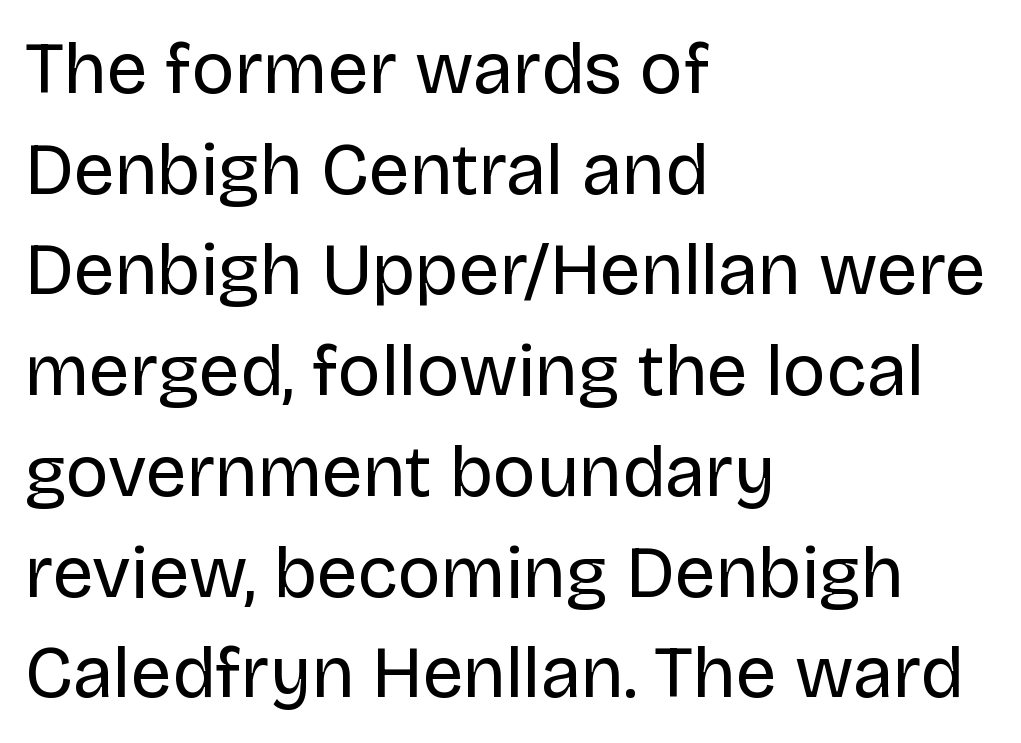
Stroke thickness stays within the range of a standard reading face or lighter. The lines in this sample share a left origin and differ only in where they stop. How would I describe the line gaps? Plain and ordinary. Decoration check: the copy has no underline. This sample has the flowing, uneven cadence of proportional lettering.
